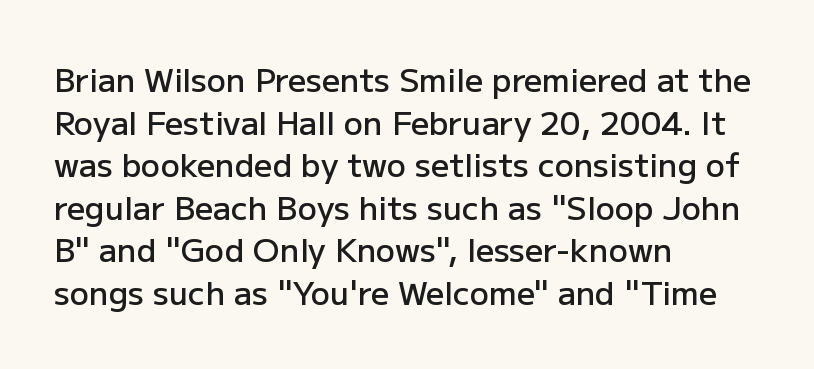
The image shows 32 px semibold sans-serif type, upright; set left-aligned, normal line spacing (1.33x), normal letter spacing, not underlined; low stroke contrast and a medium x-height.
